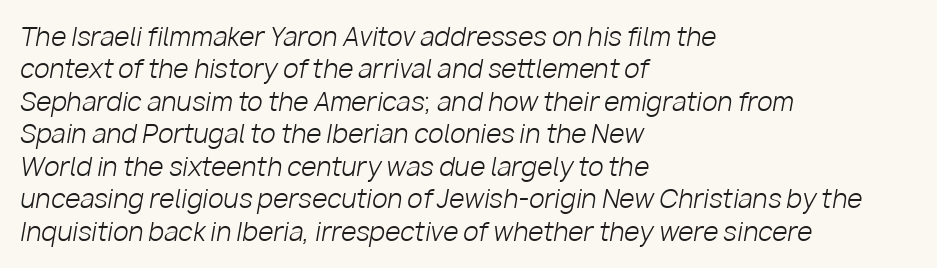
Q: Is the text bold? A: No.
Q: Is the text italic (slanted)? A: Yes, it leans right by about 10 degrees.
Q: Is the text underlined? A: No.
Q: How is the paragraph aligned? A: Left-aligned.
Q: Is the spacing between letters normal or unusually wide? A: Normal.
Q: Is the spacing between lines tight, normal or loose? A: Normal.
